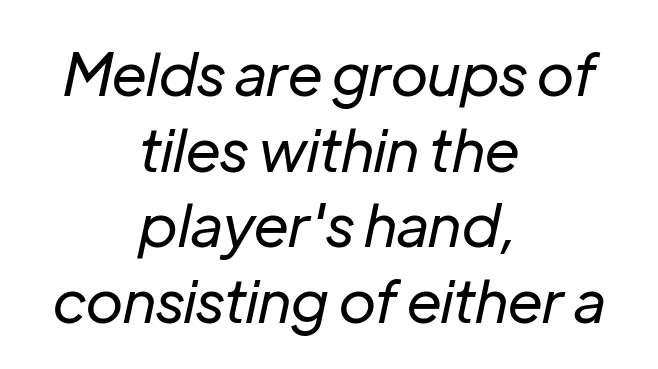
The text carries the slant typical of an italic or oblique font. The words here are not underlined. Varying glyph widths throughout — classic text-font behaviour. Is this a heavy cut? Hardly; it is regular or lighter. Is the letter spacing exaggerated? No — it looks like the ordinary default.
